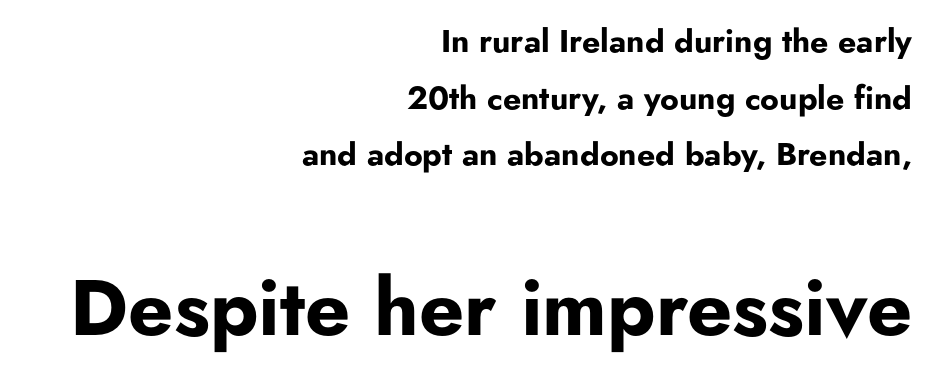
{"serif": "no", "italic": "no", "bold": "yes", "weight": "bold", "width": "normal", "stroke_contrast": "low", "x_height": "small", "monospaced": "no", "underline": "no", "align": "right", "line_spacing_ratio": 1.77, "letter_spacing": "normal", "letter_spacing_em": 0.0, "larger_block": "second", "size_ratio": 2.47, "glyph_px": 79}
